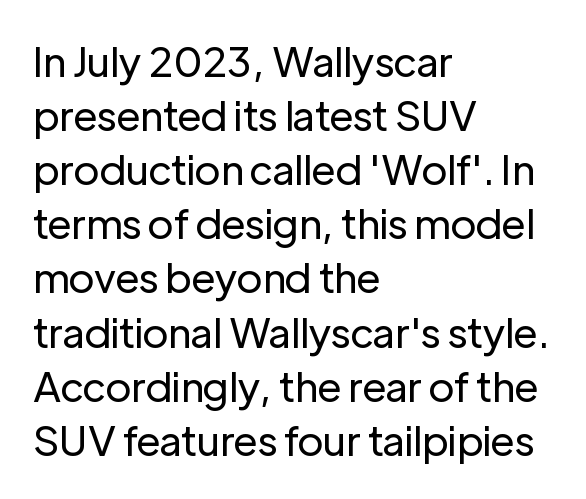
Q: Is the text bold? A: No.
Q: Is the text italic (slanted)? A: No, it is upright.
Q: Is the typeface a serif or a sans-serif typeface? A: Sans-serif.
Q: Is the text underlined? A: No.
Q: How is the paragraph aligned? A: Left-aligned.
Q: Is the spacing between letters normal or unusually wide? A: Normal.
Q: Is the spacing between lines tight, normal or loose? A: Normal.
Q: Width (condensed, normal, or wide)? A: Normal.
Q: Stroke contrast? A: Low.
Q: x-height? A: Medium.
Q: Monospaced? A: No.
